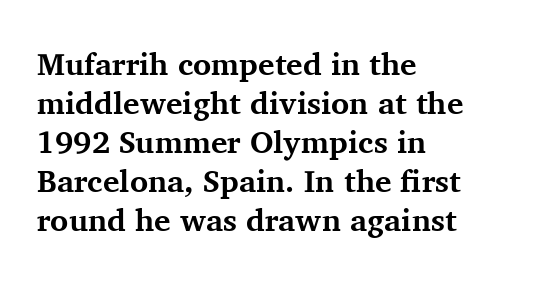
Q: Is the text bold? A: Yes.
Q: Is the text italic (slanted)? A: No, it is upright.
Q: Is the typeface a serif or a sans-serif typeface? A: Serif.
Q: Is the text underlined? A: No.
Q: How is the paragraph aligned? A: Left-aligned.
Q: Is the spacing between letters normal or unusually wide? A: Normal.
Q: Is the spacing between lines tight, normal or loose? A: Normal.
Q: Width (condensed, normal, or wide)? A: Normal.
Q: Stroke contrast? A: Medium.
Q: x-height? A: Medium.
Q: Monospaced? A: No.
